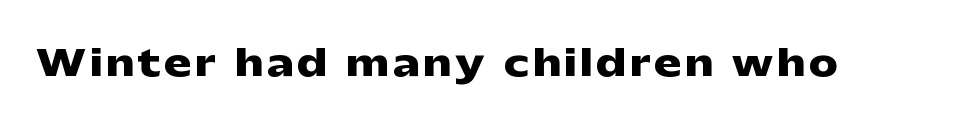
{"serif": "no", "italic": "no", "bold": "yes", "weight": "heavy", "width": "wide", "stroke_contrast": "low", "x_height": "medium", "monospaced": "no", "underline": "no", "glyph_px": 36}
